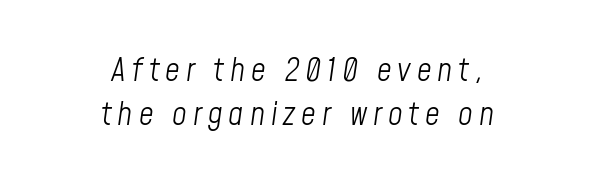
{"italic": "yes", "lean": "right", "slant_degrees": 8, "bold": "no", "weight": "light", "width": "condensed", "stroke_contrast": "low", "x_height": "medium", "monospaced": "no", "underline": "no", "align": "center", "line_spacing": "normal", "line_spacing_ratio": 1.36, "glyph_px": 32}
